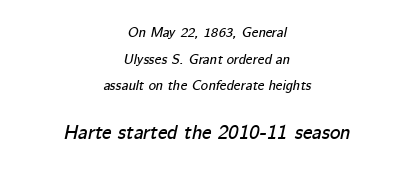
Q: Is the text italic (slanted)? A: Yes, it leans right by about 12 degrees.
Q: Is the text underlined? A: No.
Q: How is the paragraph aligned? A: Centered.
Q: Is the spacing between letters normal or unusually wide? A: Normal.
Q: Is the spacing between lines tight, normal or loose? A: Loose.
Q: Which block of text is set in a larger size, the first (top) or the second (bottom)? A: The second (bottom) one.
